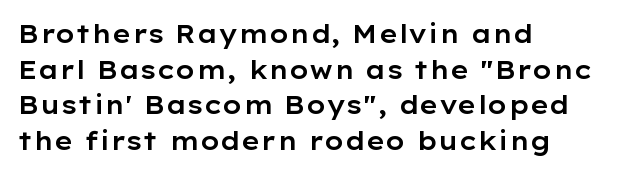
{"italic": "no", "underline": "no", "align": "left", "line_spacing": "normal", "line_spacing_ratio": 1.43, "letter_spacing": "normal", "letter_spacing_em": 0.0, "glyph_px": 25}
